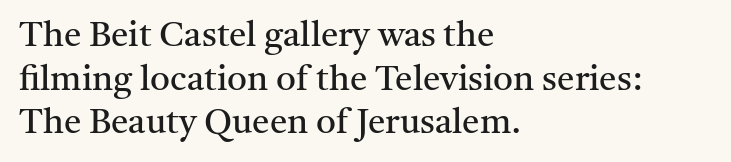
{"serif": "yes", "italic": "no", "bold": "no", "weight": "regular", "width": "normal", "stroke_contrast": "medium", "x_height": "medium", "monospaced": "no", "underline": "no", "align": "left", "line_spacing": "normal", "line_spacing_ratio": 1.25, "letter_spacing": "normal", "letter_spacing_em": 0.0, "glyph_px": 35}
